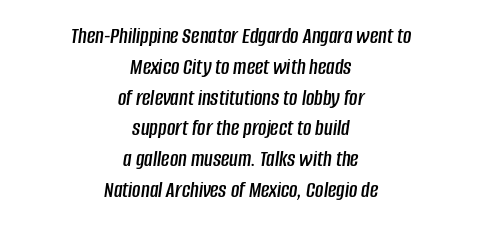
Q: Is the text italic (slanted)? A: Yes, it leans right by about 8 degrees.
Q: Is the text underlined? A: No.
Q: How is the paragraph aligned? A: Centered.
Q: Is the spacing between letters normal or unusually wide? A: Normal.
Q: Is the spacing between lines tight, normal or loose? A: Normal.
